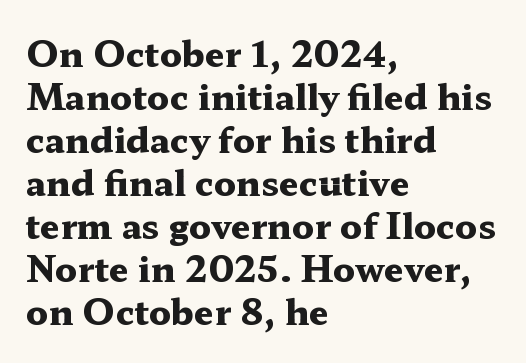
Each line starts at the same left margin while the right side varies. Is this a fixed-width face? No — the glyphs have proportional, varying widths. Serifs: yes, visible at the terminals of the letterforms. The specimen reads as upright at a glance. The space beneath each line is pristine and unruled.
